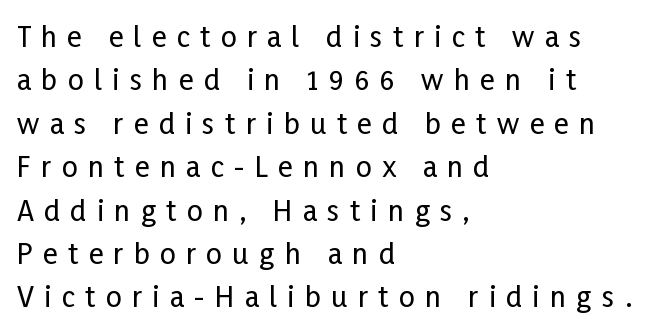
Q: Is the text italic (slanted)? A: No, it is upright.
Q: Is the typeface a serif or a sans-serif typeface? A: Sans-serif.
Q: Is the text underlined? A: No.
Q: How is the paragraph aligned? A: Left-aligned.
Q: Is the spacing between letters normal or unusually wide? A: Unusually wide.
Q: Is the spacing between lines tight, normal or loose? A: Normal.
Q: Width (condensed, normal, or wide)? A: Condensed.
Q: Stroke contrast? A: Low.
Q: x-height? A: Medium.
Q: Monospaced? A: No.
